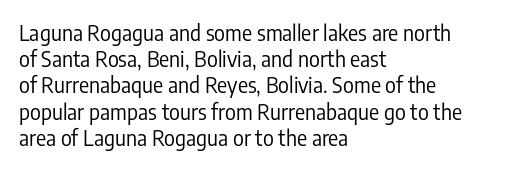
The image shows 21 px text type, upright; set left-aligned, normal line spacing (1.25x), normal letter spacing, not underlined.
